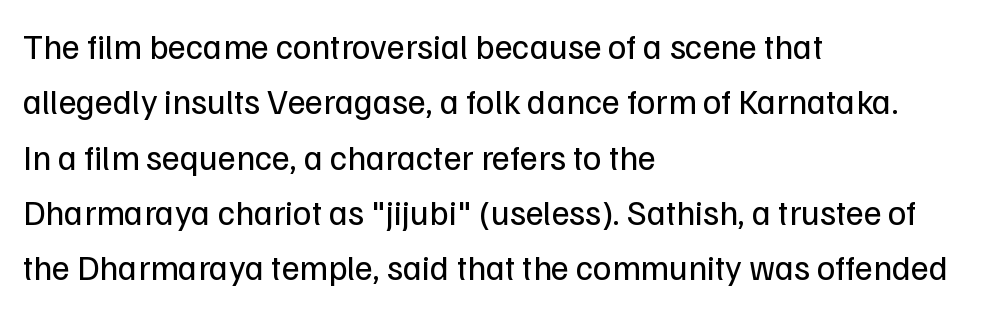
The letters stand straight up with perfectly vertical stems. A classic flush-left, rag-right setting is used for this passage. The passage shown is typed in a proportional face where columns would drift. Nothing sits at the stroke ends, so this counts as sans-serif. Decoration check: the copy has no underline.
